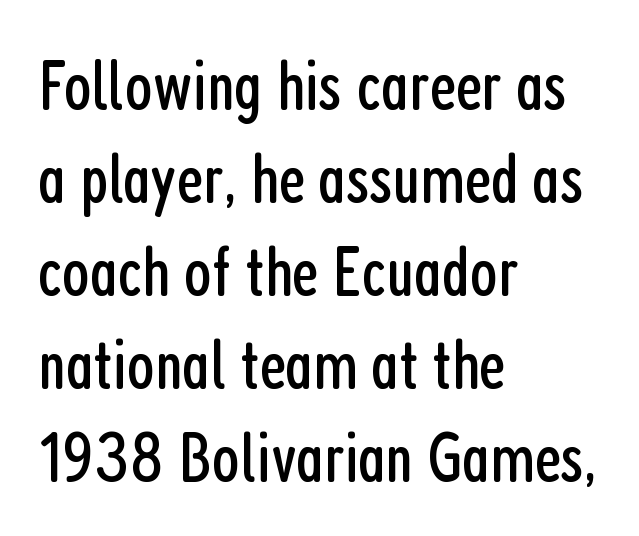
The image shows 72 px regular-weight, condensed sans-serif type, upright; set left-aligned, normal line spacing (1.29x), normal letter spacing, not underlined; low stroke contrast and a medium x-height.
